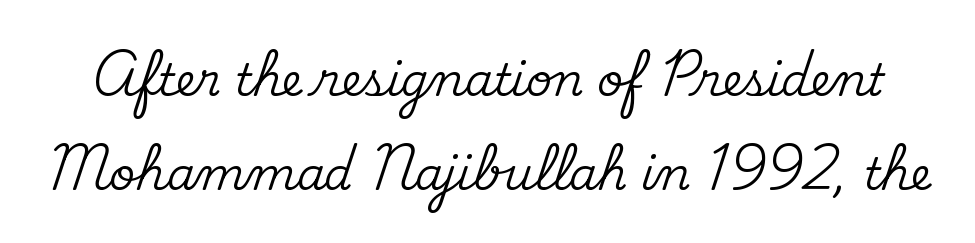
The image shows 45 px text type; set loose line spacing (2.09x), normal letter spacing, not underlined; medium stroke contrast and a small x-height.
